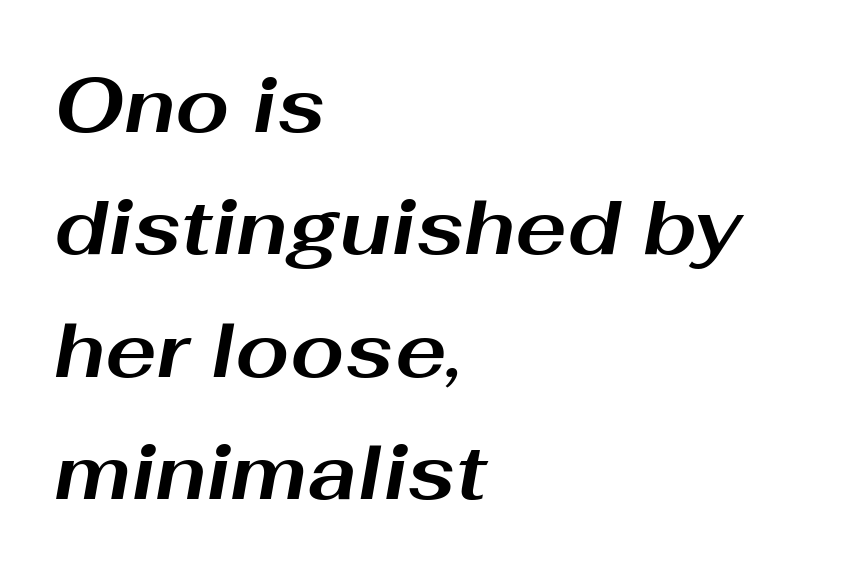
Q: Is the text bold? A: Yes.
Q: Is the text italic (slanted)? A: Yes, it leans right by about 10 degrees.
Q: Is the text underlined? A: No.
Q: How is the paragraph aligned? A: Left-aligned.
Q: Is the spacing between letters normal or unusually wide? A: Normal.
Q: Is the spacing between lines tight, normal or loose? A: Normal.
Q: Width (condensed, normal, or wide)? A: Wide.
Q: Stroke contrast? A: Medium.
Q: x-height? A: Medium.
Q: Monospaced? A: No.
